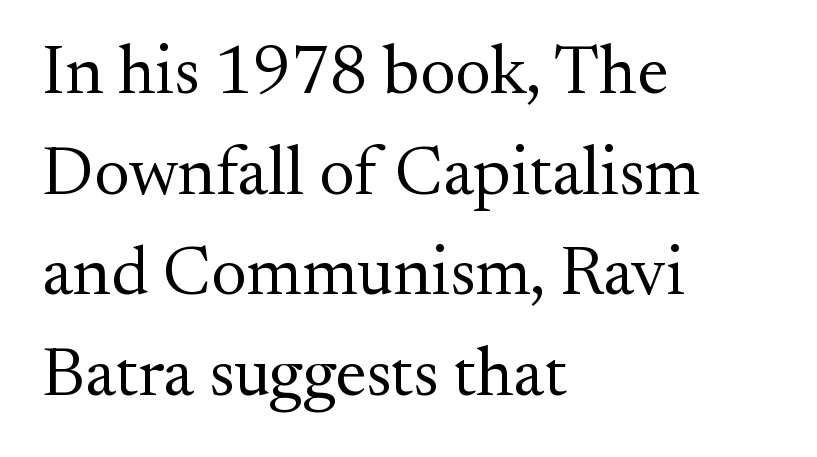
These lines are composed in type with serifs. If you drew a line through each stem, it would be perfectly vertical. Leading: standard. The letterforms sit at book weight or below.
